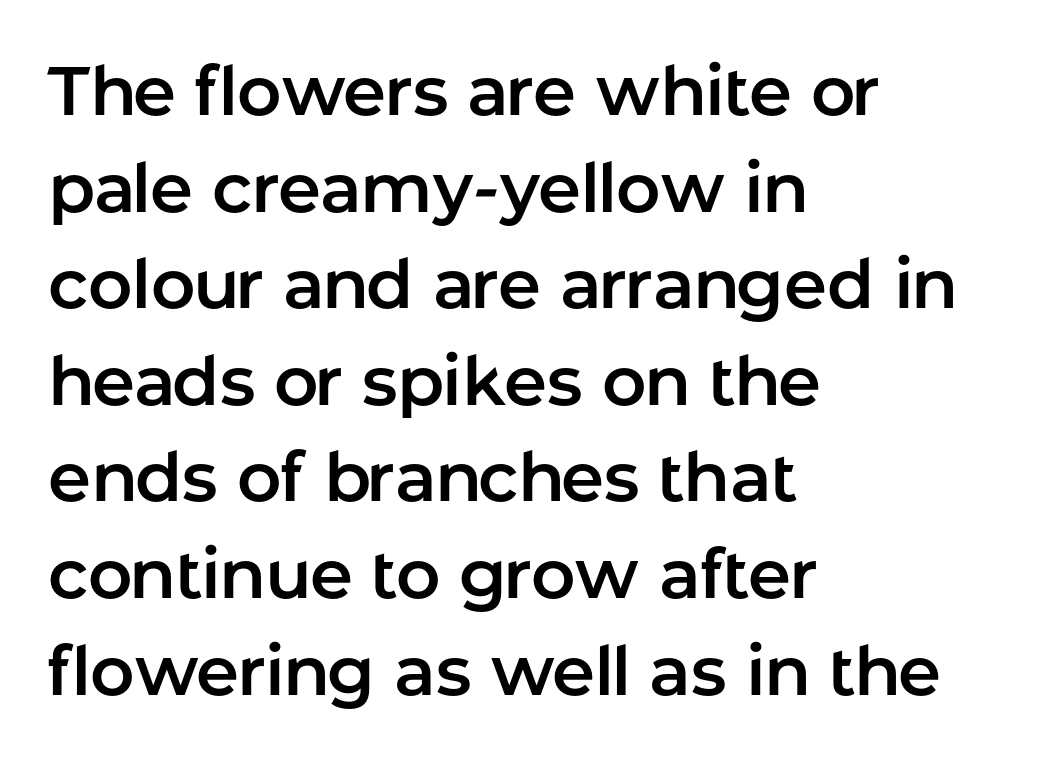
The image shows 69 px sans-serif type, upright; set left-aligned, normal line spacing (1.4x), normal letter spacing, not underlined; low stroke contrast and a medium x-height.
